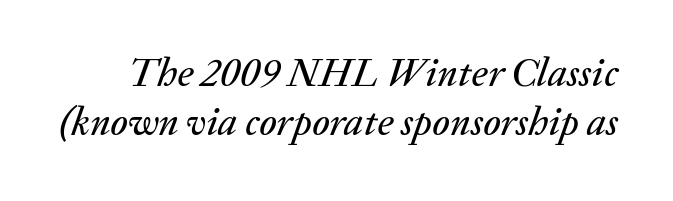
The image shows 40 px text type, italic (leaning right); set line spacing 1.23x, normal letter spacing, not underlined; medium stroke contrast and a medium x-height.
